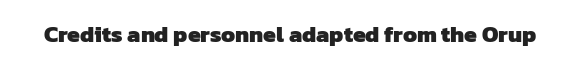
{"bold": "yes", "underline": "no", "letter_spacing": "normal", "letter_spacing_em": 0.0, "glyph_px": 23}
